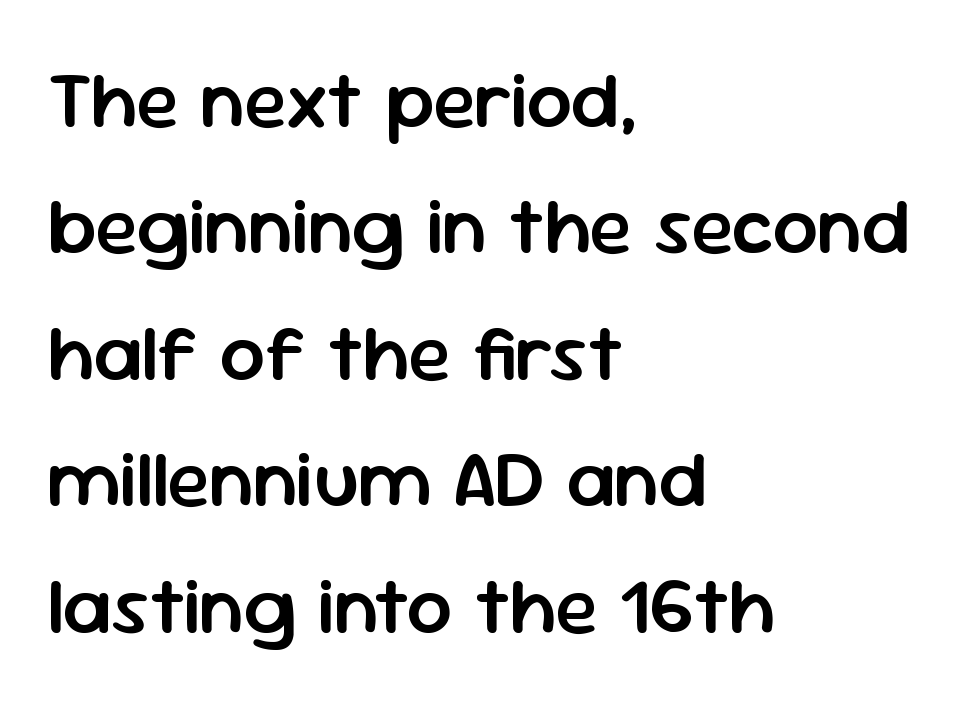
The image shows 80 px semibold sans-serif type, upright; set left-aligned, normal line spacing (1.58x), normal letter spacing, not underlined; low stroke contrast and a medium x-height.
